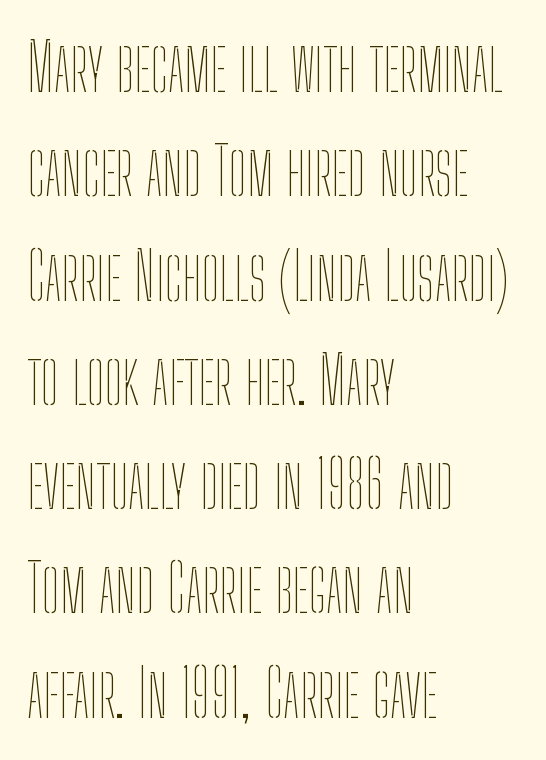
Q: Is the text bold? A: No.
Q: Is the text italic (slanted)? A: No, it is upright.
Q: Is the text underlined? A: No.
Q: How is the paragraph aligned? A: Left-aligned.
Q: Is the spacing between letters normal or unusually wide? A: Normal.
Q: Is the spacing between lines tight, normal or loose? A: Normal.
Q: Width (condensed, normal, or wide)? A: Condensed.
Q: Stroke contrast? A: Low.
Q: x-height? A: Medium.
Q: Monospaced? A: No.
